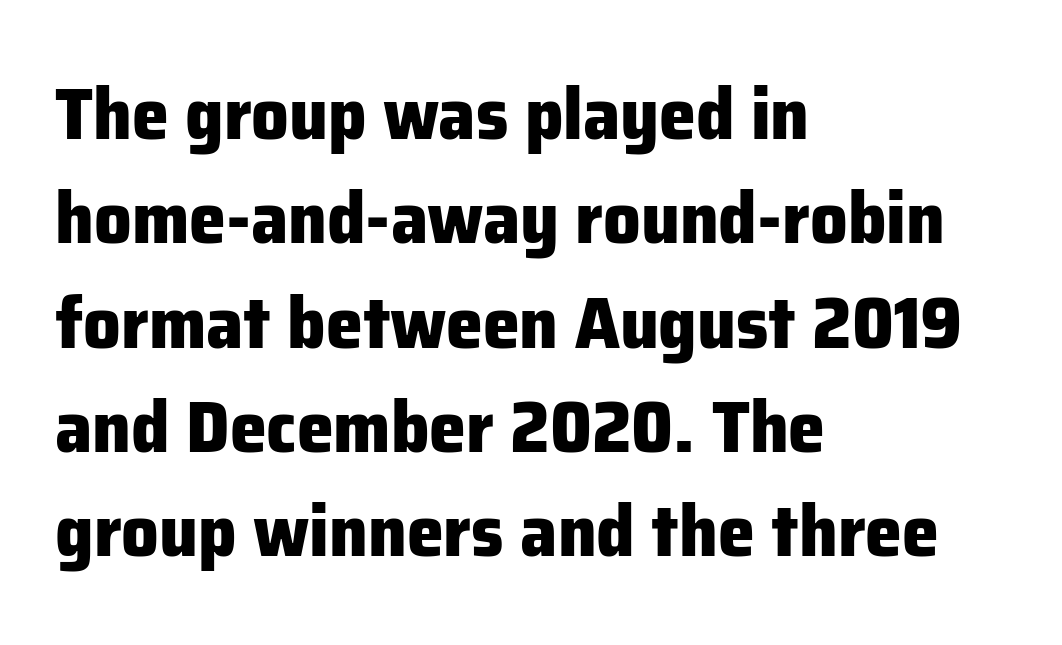
The image shows 74 px heavy sans-serif type, upright; set left-aligned, normal line spacing (1.41x), normal letter spacing, not underlined; low stroke contrast and a medium x-height.
